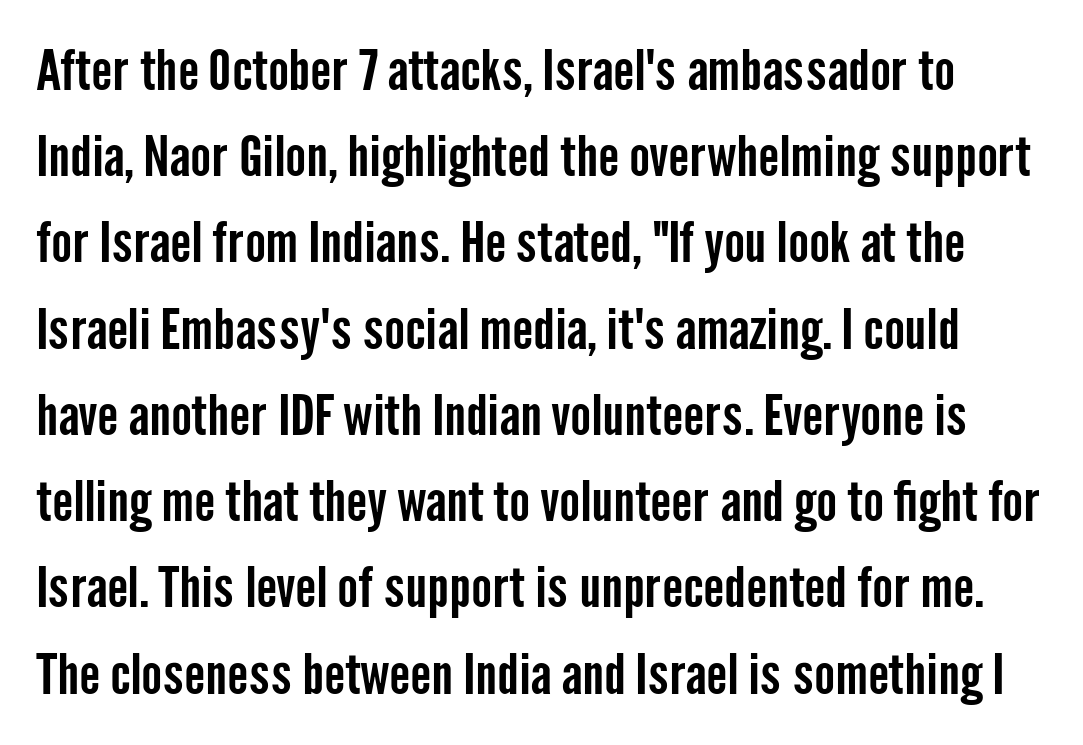
Rule under the text: the space is simply empty. The letters stand upright; this is a roman face. Inter-character spacing is left at the font's built-in metrics. Looks like regular typesetting: each glyph gets only the width it needs. Nope, no serifs anywhere on these letters.
